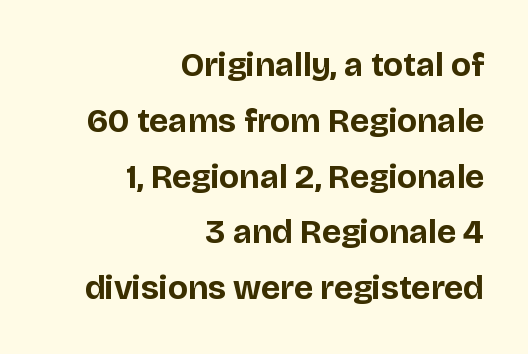
Q: Is the text bold? A: Yes.
Q: Is the text italic (slanted)? A: No, it is upright.
Q: Is the typeface a serif or a sans-serif typeface? A: Sans-serif.
Q: Is the text underlined? A: No.
Q: How is the paragraph aligned? A: Right-aligned.
Q: Is the spacing between letters normal or unusually wide? A: Normal.
Q: Is the spacing between lines tight, normal or loose? A: Normal.
Q: Width (condensed, normal, or wide)? A: Normal.
Q: Stroke contrast? A: Low.
Q: x-height? A: Large.
Q: Monospaced? A: No.
